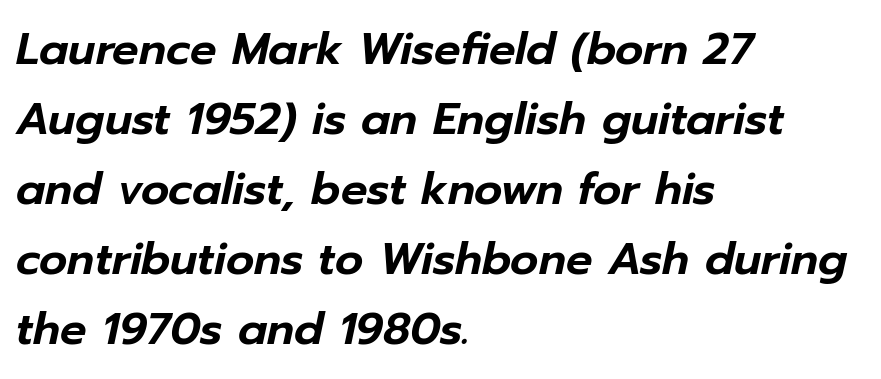
{"italic": "yes", "lean": "right", "slant_degrees": 12, "width": "normal", "stroke_contrast": "low", "x_height": "medium", "monospaced": "no", "underline": "no", "align": "left", "line_spacing": "normal", "line_spacing_ratio": 1.59, "letter_spacing": "normal", "letter_spacing_em": 0.0, "glyph_px": 44}
